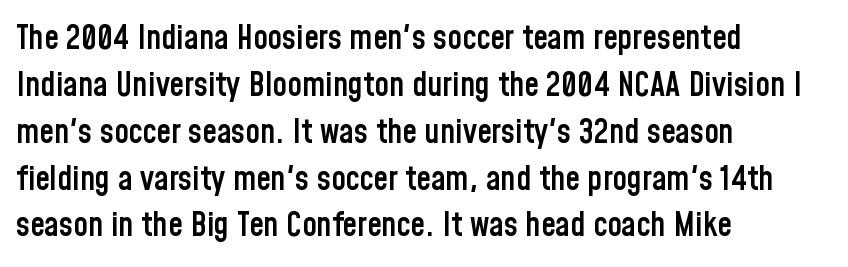
The image shows 33 px semibold, condensed sans-serif type, upright; set left-aligned, normal line spacing (1.42x), normal letter spacing, not underlined; low stroke contrast and a medium x-height.
